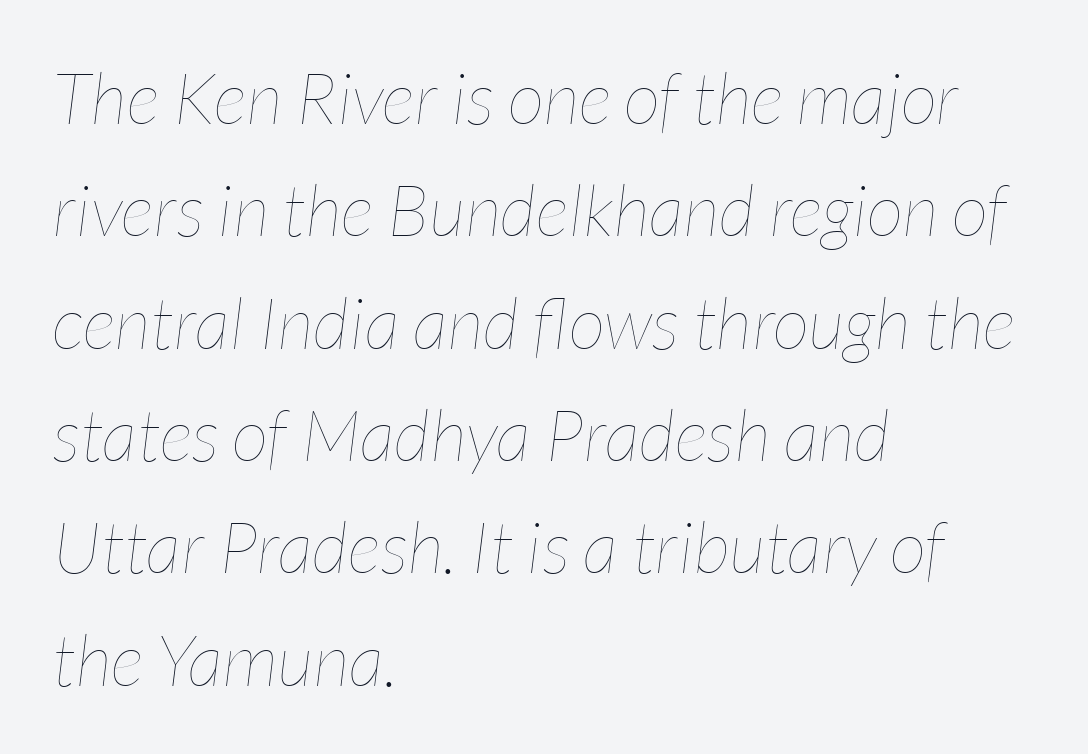
The image shows 72 px thin, condensed type, italic (leaning right); set left-aligned, normal line spacing (1.56x), normal letter spacing, not underlined; low stroke contrast and a medium x-height.
